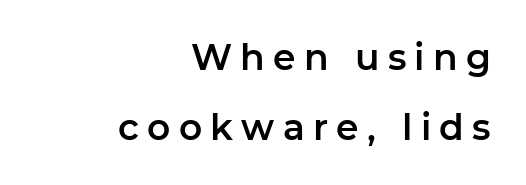
The image shows 36 px sans-serif type, upright; set right-aligned, loose line spacing (1.94x), unusually wide letter spacing (+0.23 em), not underlined; low stroke contrast and a medium x-height.
